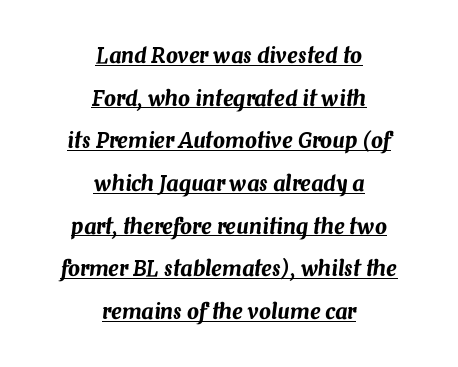
{"italic": "yes", "lean": "right", "slant_degrees": 7, "underline": "yes", "align": "center", "line_spacing": "loose", "line_spacing_ratio": 2.03, "letter_spacing": "normal", "letter_spacing_em": 0.0, "glyph_px": 21}
